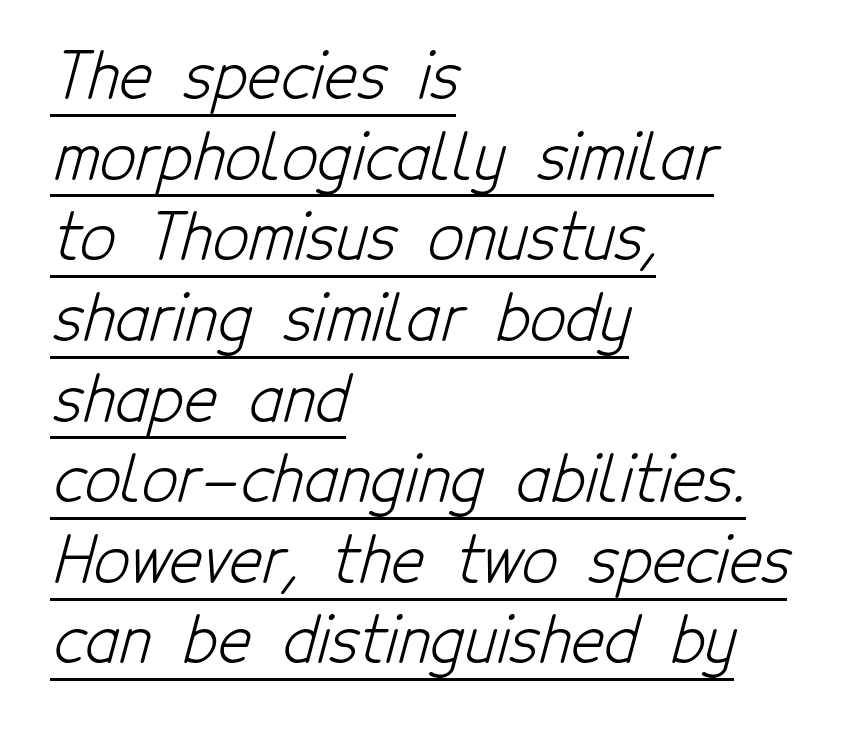
{"serif": "no", "bold": "no", "weight": "light", "width": "condensed", "stroke_contrast": "low", "x_height": "medium", "monospaced": "no", "underline": "yes", "align": "left", "line_spacing": "normal", "line_spacing_ratio": 1.28, "letter_spacing": "normal", "letter_spacing_em": 0.0, "glyph_px": 63}
